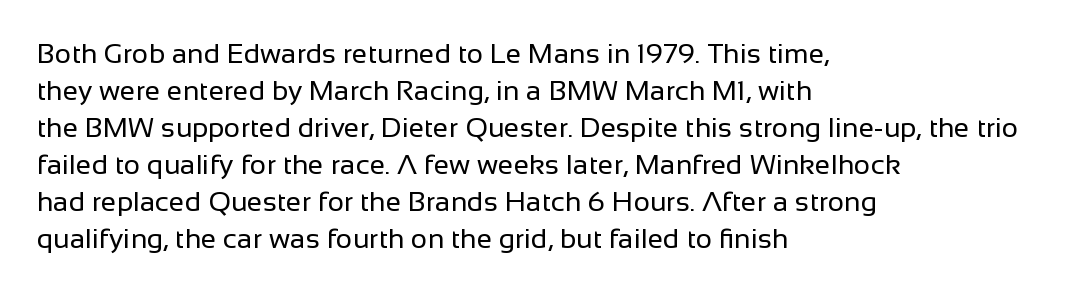
Q: Is the text bold? A: No.
Q: Is the text italic (slanted)? A: No, it is upright.
Q: Is the typeface a serif or a sans-serif typeface? A: Sans-serif.
Q: Is the text underlined? A: No.
Q: How is the paragraph aligned? A: Left-aligned.
Q: Is the spacing between letters normal or unusually wide? A: Normal.
Q: Is the spacing between lines tight, normal or loose? A: Normal.
Q: Width (condensed, normal, or wide)? A: Normal.
Q: Stroke contrast? A: Low.
Q: x-height? A: Medium.
Q: Monospaced? A: No.
